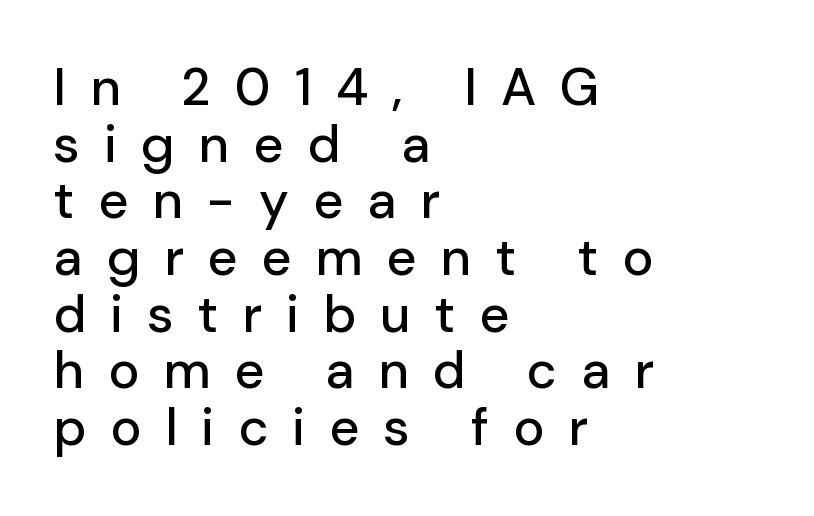
The image shows 52 px sans-serif type, upright; set left-aligned, tight line spacing (1.09x), unusually wide letter spacing (+0.46 em), not underlined; low stroke contrast and a medium x-height.
